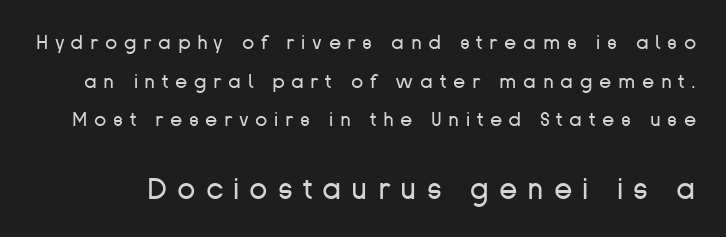
Q: Is the text bold? A: No.
Q: Is the text italic (slanted)? A: No, it is upright.
Q: Is the typeface a serif or a sans-serif typeface? A: Sans-serif.
Q: Is the text underlined? A: No.
Q: Is the spacing between letters normal or unusually wide? A: Unusually wide.
Q: Is the spacing between lines tight, normal or loose? A: Loose.
Q: Which block of text is set in a larger size, the first (top) or the second (bottom)? A: The second (bottom) one.
Q: Width (condensed, normal, or wide)? A: Normal.
Q: Stroke contrast? A: Low.
Q: x-height? A: Medium.
Q: Monospaced? A: No.
